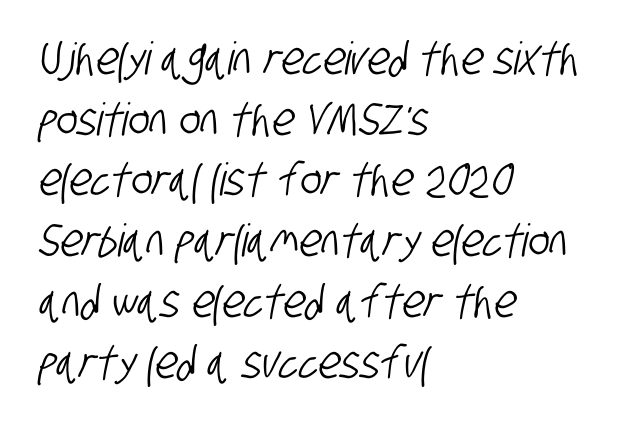
The image shows 45 px condensed sans-serif type; set left-aligned, normal line spacing (1.35x), normal letter spacing, not underlined; low stroke contrast and a large x-height.
